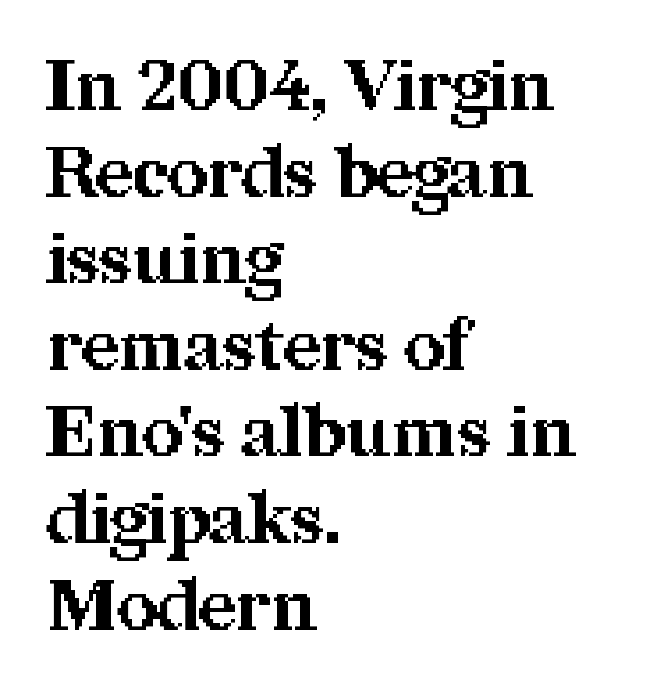
The gaps between neighbouring characters are ordinary and unremarkable. Note the varied advance widths — an 'i' is clearly narrower than an 'm'. Students, this is bold: see how much ink each stroke carries. To sum up the face: it has serifs. Glance below the letters and you will spot only blank space.
